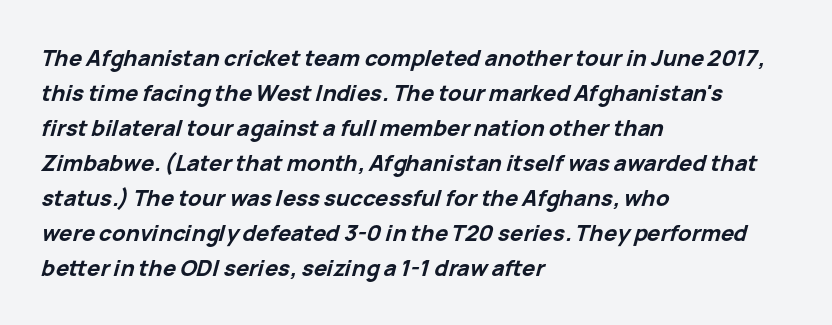
The image shows 22 px bold type, italic (leaning right); set left-aligned, normal line spacing (1.59x), normal letter spacing, not underlined.
